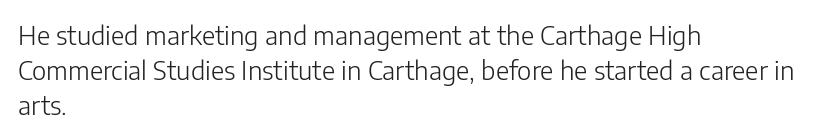
The image shows 26 px text type, upright; set left-aligned, normal line spacing (1.35x), normal letter spacing, not underlined.
